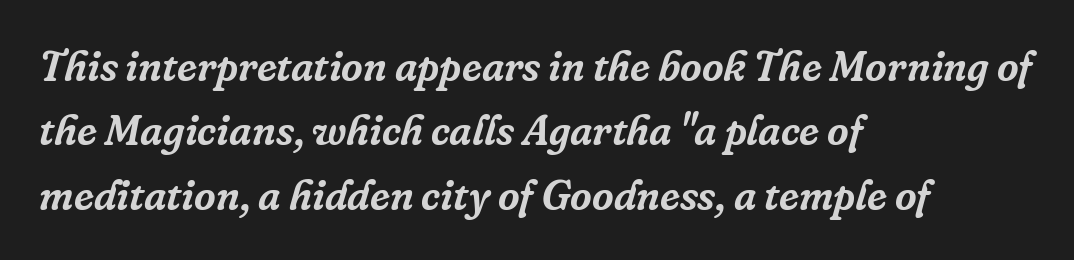
{"serif": "yes", "italic": "yes", "lean": "right", "slant_degrees": 16, "width": "normal", "stroke_contrast": "low", "x_height": "medium", "monospaced": "no", "underline": "no", "align": "left", "line_spacing": "normal", "line_spacing_ratio": 1.53, "letter_spacing": "normal", "letter_spacing_em": 0.0, "glyph_px": 42}
